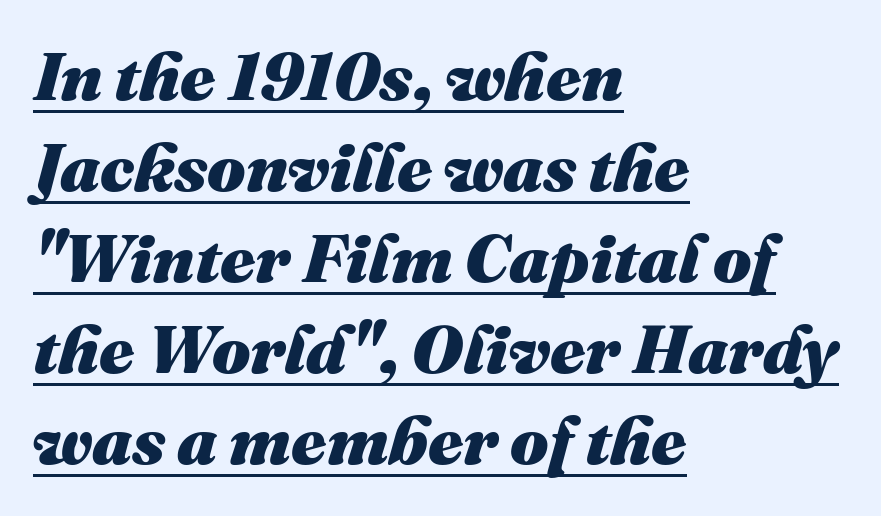
These lines are set flush left with a ragged right edge. Spacing verdict: proportional, widths tailored to each character. The passage shown leans; its letterforms are oblique. Has an underline been added? It has. This sample keeps an unexceptional amount of space between lines.
